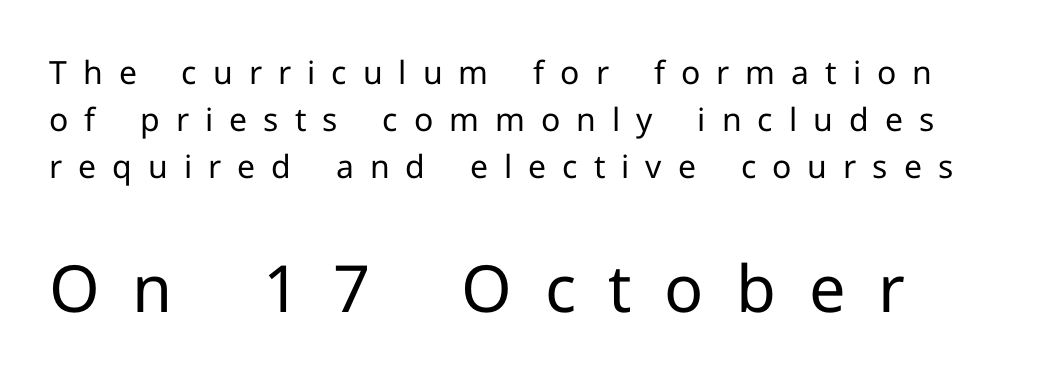
{"serif": "no", "italic": "no", "bold": "no", "weight": "regular", "width": "normal", "stroke_contrast": "low", "x_height": "medium", "monospaced": "no", "underline": "no", "line_spacing": "normal", "line_spacing_ratio": 1.47, "letter_spacing": "wide", "letter_spacing_em": 0.5, "larger_block": "second", "size_ratio": 2.03, "glyph_px": 65}
